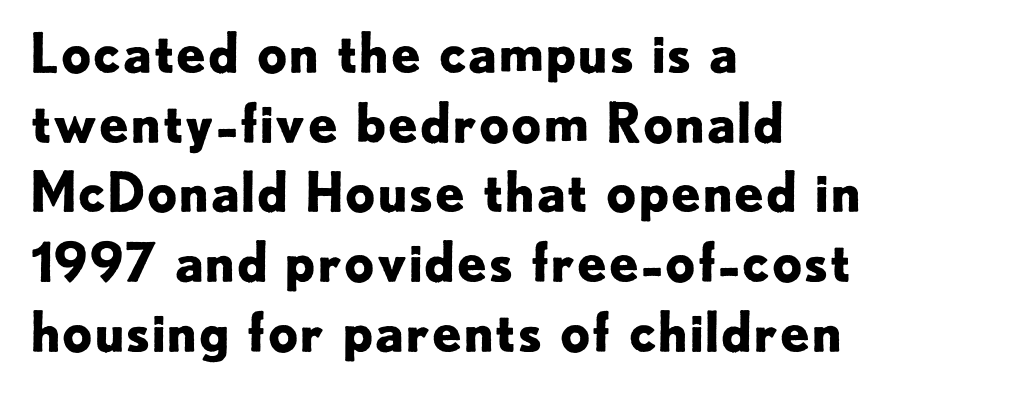
Q: Is the text bold? A: Yes.
Q: Is the text italic (slanted)? A: No, it is upright.
Q: Is the typeface a serif or a sans-serif typeface? A: Sans-serif.
Q: Is the text underlined? A: No.
Q: How is the paragraph aligned? A: Left-aligned.
Q: Is the spacing between letters normal or unusually wide? A: Normal.
Q: Is the spacing between lines tight, normal or loose? A: Normal.
Q: Width (condensed, normal, or wide)? A: Normal.
Q: Stroke contrast? A: Low.
Q: x-height? A: Small.
Q: Monospaced? A: No.
